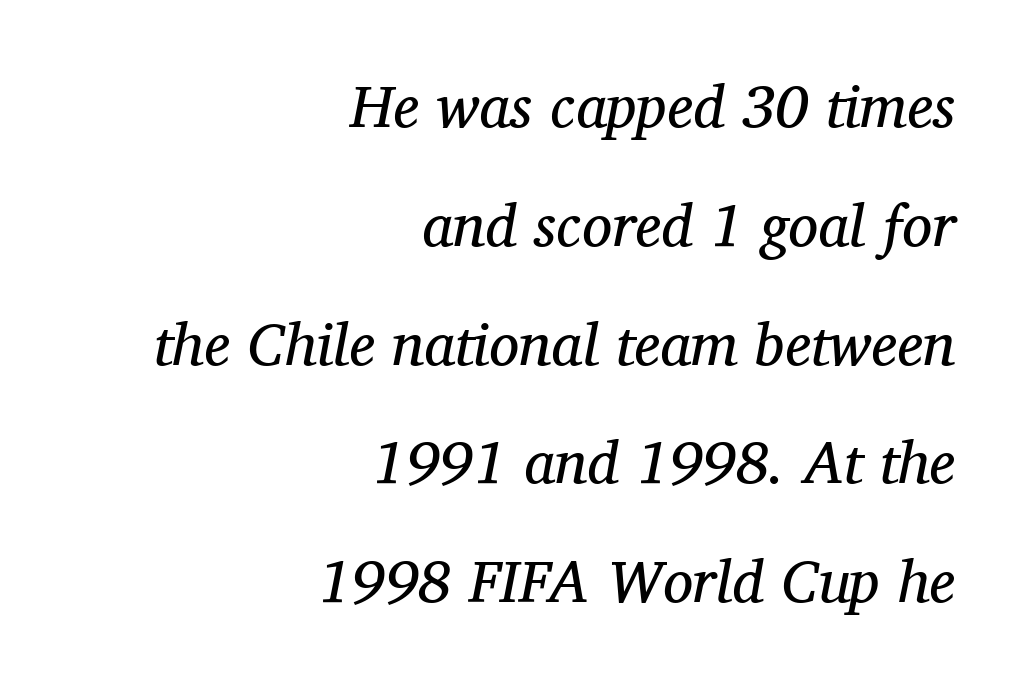
Q: Is the text bold? A: No.
Q: Is the text italic (slanted)? A: Yes, it leans right by about 11 degrees.
Q: Is the typeface a serif or a sans-serif typeface? A: Serif.
Q: Is the text underlined? A: No.
Q: How is the paragraph aligned? A: Right-aligned.
Q: Is the spacing between letters normal or unusually wide? A: Normal.
Q: Is the spacing between lines tight, normal or loose? A: Loose.
Q: Width (condensed, normal, or wide)? A: Normal.
Q: Stroke contrast? A: Medium.
Q: x-height? A: Medium.
Q: Monospaced? A: No.
